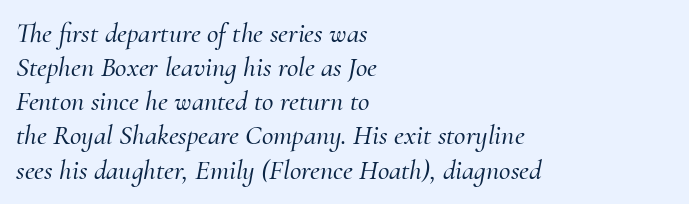
The image shows 28 px serif type, italic (leaning right); set left-aligned, line spacing 1.22x, normal letter spacing, not underlined; medium stroke contrast and a small x-height.
